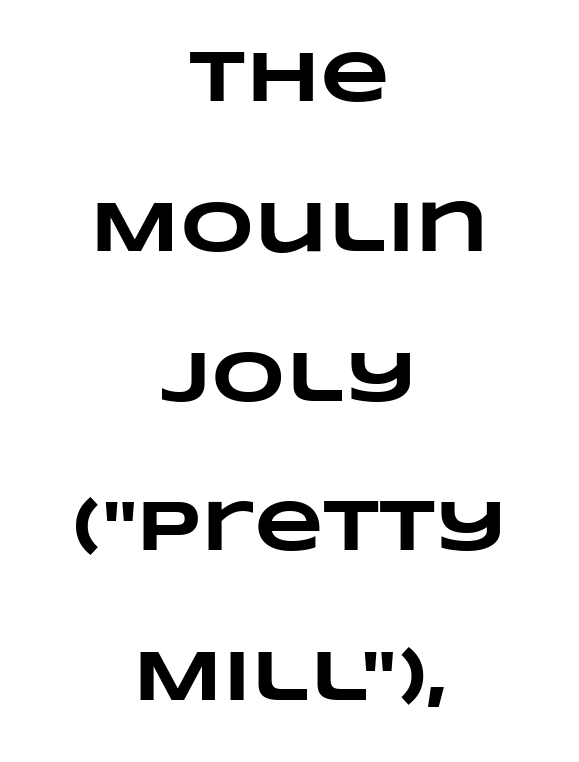
Q: Is the text bold? A: Yes.
Q: Is the text underlined? A: No.
Q: How is the paragraph aligned? A: Centered.
Q: Is the spacing between letters normal or unusually wide? A: Normal.
Q: Is the spacing between lines tight, normal or loose? A: Loose.
Q: Width (condensed, normal, or wide)? A: Wide.
Q: Stroke contrast? A: Low.
Q: x-height? A: Large.
Q: Monospaced? A: No.
